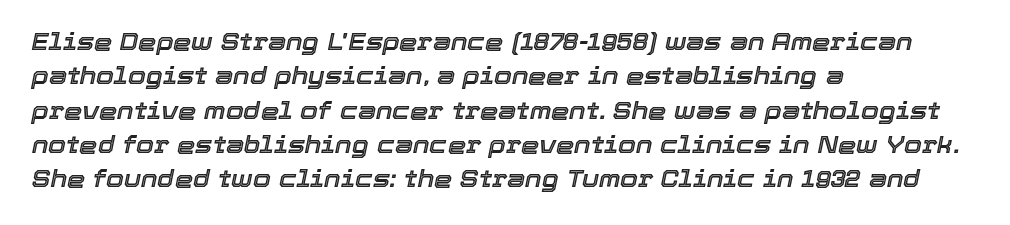
The image shows 23 px text type, italic (leaning right); set left-aligned, normal line spacing (1.49x), normal letter spacing, not underlined.
